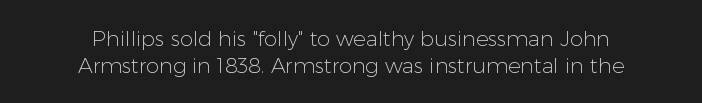
The image shows 21 px text type, upright; set centered, normal line spacing (1.28x), normal letter spacing, not underlined.
